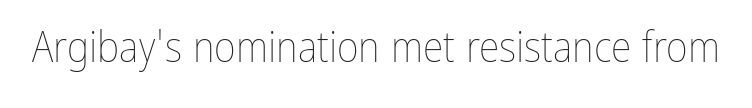
{"italic": "no", "bold": "no", "weight": "thin", "width": "condensed", "stroke_contrast": "low", "x_height": "medium", "monospaced": "no", "underline": "no", "letter_spacing": "normal", "letter_spacing_em": 0.0, "glyph_px": 42}
